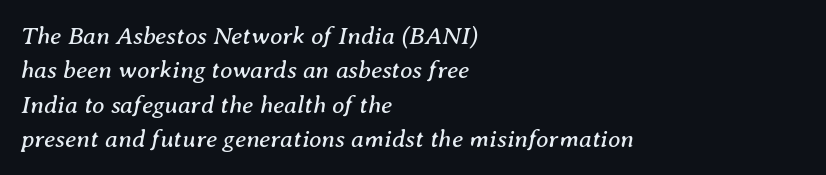
Q: Is the text bold? A: No.
Q: Is the text italic (slanted)? A: Yes, it leans right by about 8 degrees.
Q: Is the text underlined? A: No.
Q: How is the paragraph aligned? A: Left-aligned.
Q: Is the spacing between letters normal or unusually wide? A: Normal.
Q: Is the spacing between lines tight, normal or loose? A: Normal.
